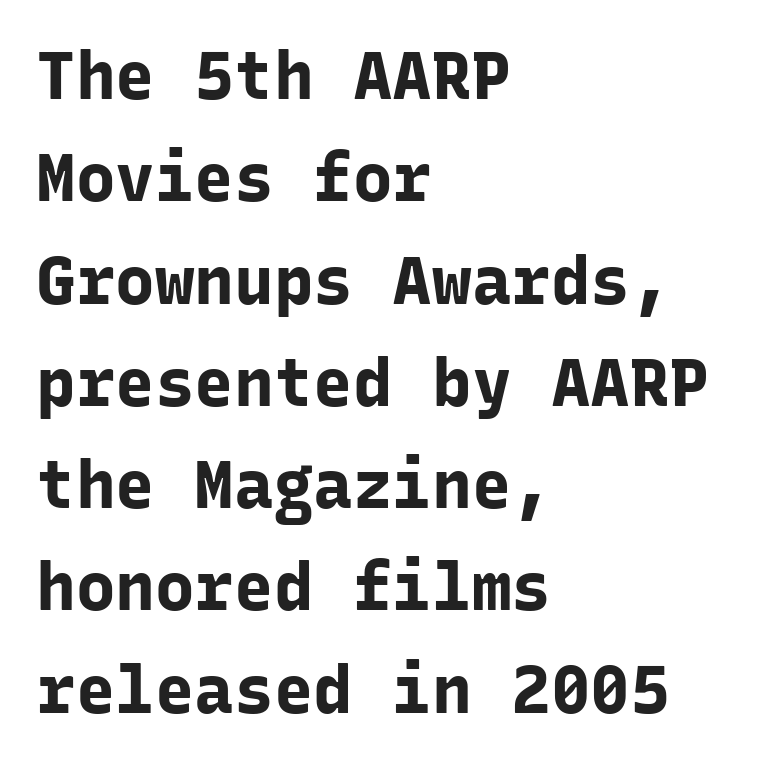
The image shows 66 px bold sans-serif type, upright, monospaced; set left-aligned, normal line spacing (1.55x), normal letter spacing, not underlined; low stroke contrast and a medium x-height.
